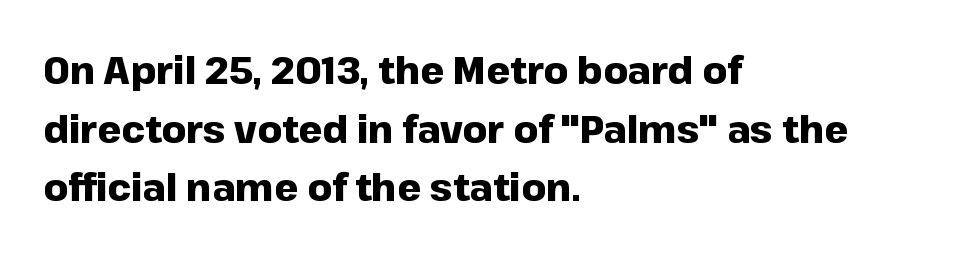
Is this a fixed-width face? No — the glyphs have proportional, varying widths. Serif or sans? Sans — the stroke terminals are bare. This rendering uses left alignment, leaving the right contour irregular. Only glyphs here, with clear space below each row. Heft: maximum for text — a bold. The letters stand upright; this is a roman face.
